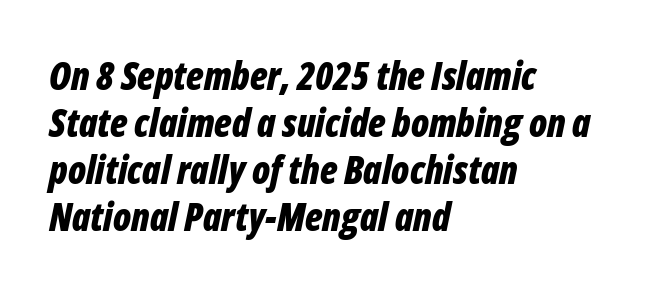
The image shows 38 px bold, condensed type, italic (leaning right); set left-aligned, line spacing 1.24x, normal letter spacing, not underlined; low stroke contrast and a medium x-height.
